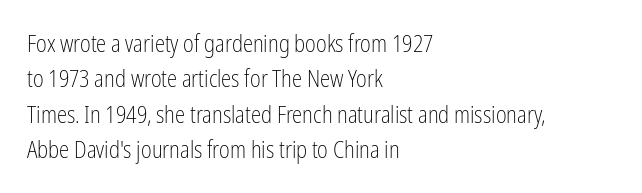
The image shows 23 px text type, upright; set left-aligned, normal line spacing (1.54x), normal letter spacing, not underlined.
